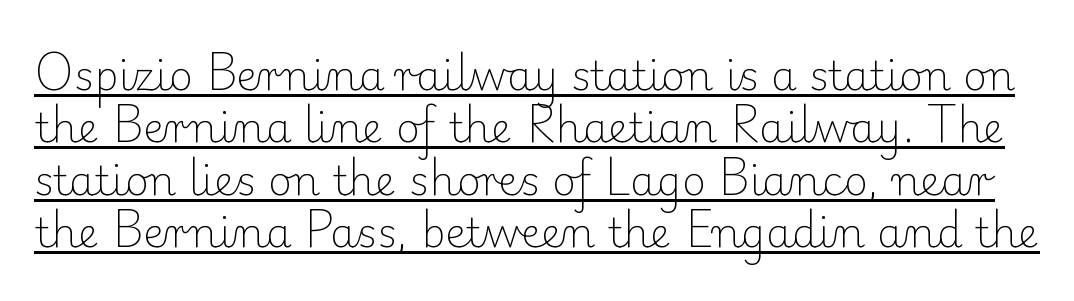
Q: Is the text bold? A: No.
Q: Is the text italic (slanted)? A: No, it is upright.
Q: Is the typeface a serif or a sans-serif typeface? A: Serif.
Q: Is the text underlined? A: Yes.
Q: Is the spacing between letters normal or unusually wide? A: Normal.
Q: Is the spacing between lines tight, normal or loose? A: Normal.
Q: Width (condensed, normal, or wide)? A: Normal.
Q: Stroke contrast? A: Low.
Q: x-height? A: Small.
Q: Monospaced? A: No.
